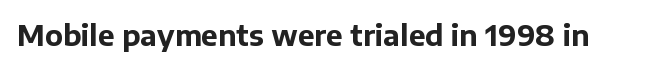
The passage shown is emphatically bold. Observe the ordinary spacing: letters are neighbours, not strangers. Spacing verdict: proportional, widths tailored to each character. The designer went with a sans here, leaving each stem footless. Rule under the text: the space is simply empty.
